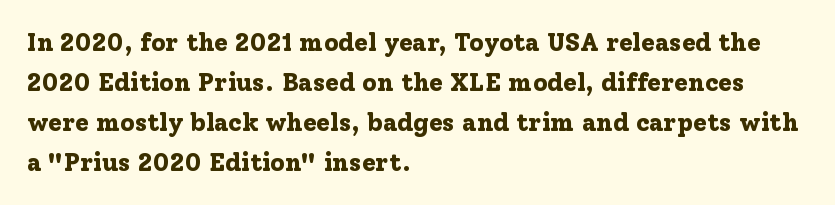
Q: Is the text bold? A: Yes.
Q: Is the text italic (slanted)? A: No, it is upright.
Q: Is the text underlined? A: No.
Q: How is the paragraph aligned? A: Left-aligned.
Q: Is the spacing between letters normal or unusually wide? A: Normal.
Q: Is the spacing between lines tight, normal or loose? A: Normal.
